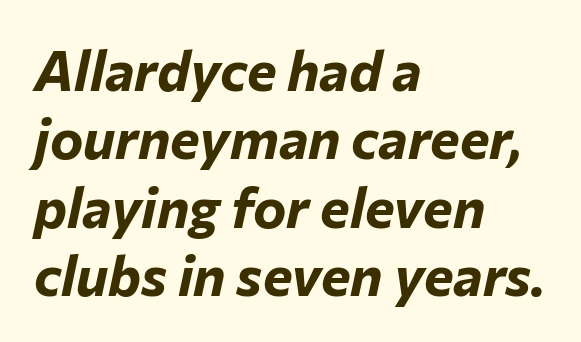
{"italic": "yes", "lean": "right", "slant_degrees": 12, "bold": "yes", "weight": "bold", "width": "normal", "stroke_contrast": "low", "x_height": "medium", "monospaced": "no", "underline": "no", "align": "left", "line_spacing_ratio": 1.22, "letter_spacing": "normal", "letter_spacing_em": 0.0, "glyph_px": 56}
